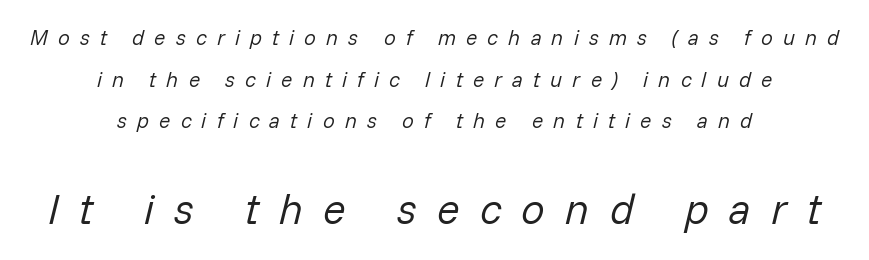
{"italic": "yes", "lean": "right", "slant_degrees": 14, "bold": "no", "weight": "regular", "width": "normal", "stroke_contrast": "low", "x_height": "medium", "monospaced": "no", "underline": "no", "align": "center", "line_spacing": "loose", "line_spacing_ratio": 1.98, "letter_spacing": "wide", "letter_spacing_em": 0.48, "larger_block": "second", "size_ratio": 2.0, "glyph_px": 42}
